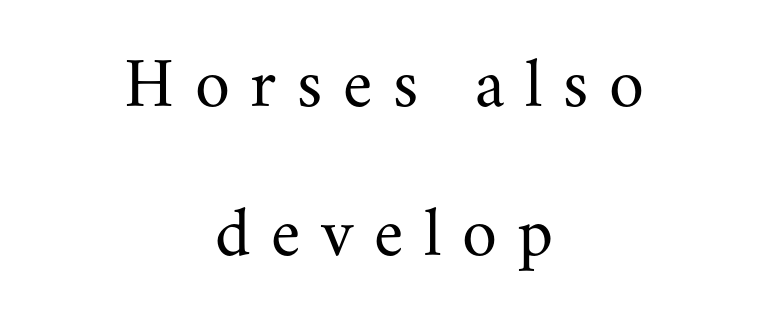
Q: Is the text bold? A: No.
Q: Is the text italic (slanted)? A: No, it is upright.
Q: Is the typeface a serif or a sans-serif typeface? A: Serif.
Q: Is the text underlined? A: No.
Q: How is the paragraph aligned? A: Centered.
Q: Is the spacing between letters normal or unusually wide? A: Unusually wide.
Q: Is the spacing between lines tight, normal or loose? A: Loose.
Q: Width (condensed, normal, or wide)? A: Normal.
Q: Stroke contrast? A: Medium.
Q: x-height? A: Small.
Q: Monospaced? A: No.
